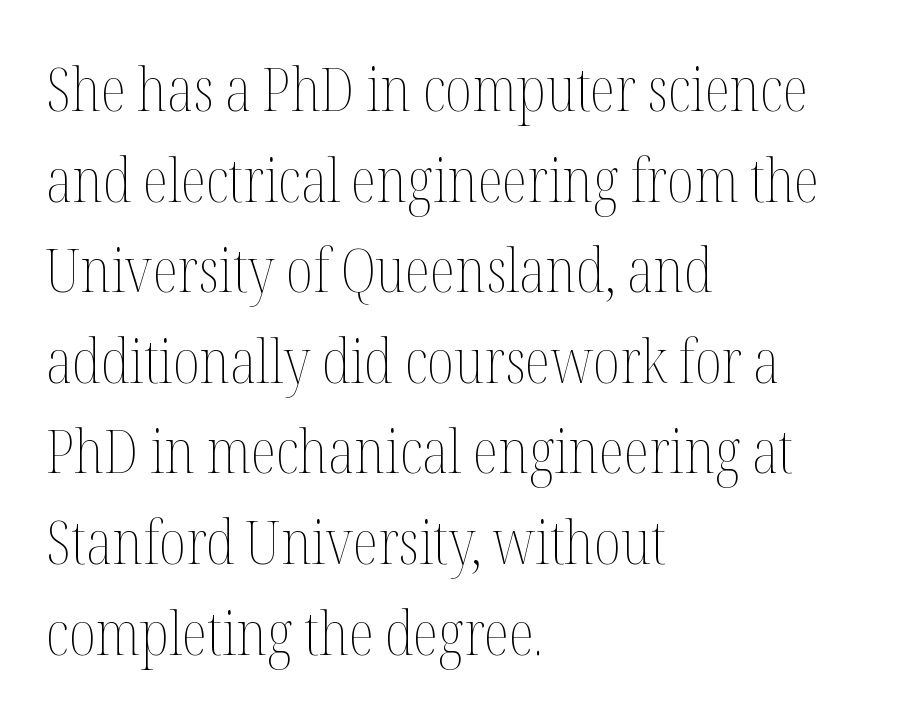
{"italic": "no", "bold": "no", "weight": "thin", "width": "condensed", "stroke_contrast": "medium", "x_height": "medium", "monospaced": "no", "underline": "no", "align": "left", "line_spacing": "normal", "line_spacing_ratio": 1.51, "letter_spacing": "normal", "letter_spacing_em": 0.0, "glyph_px": 60}
